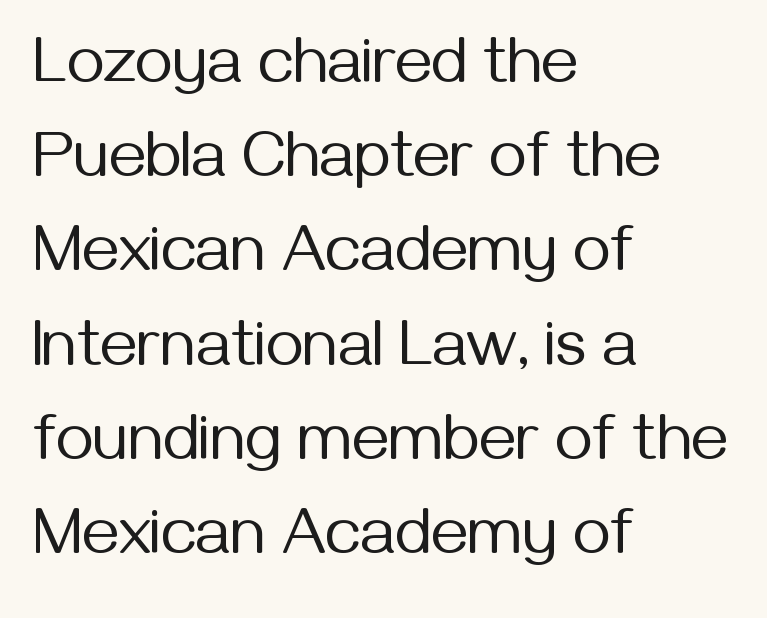
The image shows 65 px regular-weight sans-serif type, upright; set left-aligned, normal line spacing (1.45x), normal letter spacing, not underlined; medium stroke contrast and a medium x-height.
